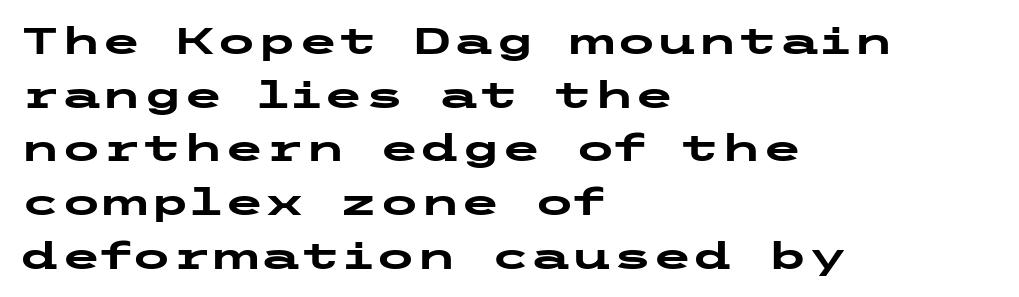
Q: Is the text bold? A: Yes.
Q: Is the text italic (slanted)? A: No, it is upright.
Q: Is the typeface a serif or a sans-serif typeface? A: Sans-serif.
Q: Is the text underlined? A: No.
Q: How is the paragraph aligned? A: Left-aligned.
Q: Is the spacing between letters normal or unusually wide? A: Normal.
Q: Is the spacing between lines tight, normal or loose? A: Normal.
Q: Width (condensed, normal, or wide)? A: Wide.
Q: Stroke contrast? A: Low.
Q: x-height? A: Medium.
